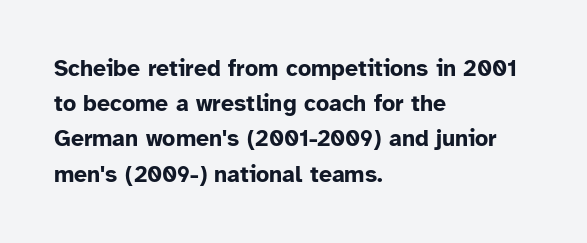
Each new line begins a customary step beneath the previous one. This rendering leaves character spacing at its baseline value. The lettering stays uniformly vertical, giving the passage a roman look. This rendering features lettering with no underline. A student would call this left alignment; a typographer would say flush left, rag right. Is the type bold? Yes — the strokes are clearly thick and heavy.
